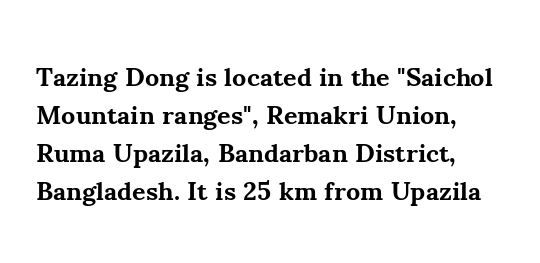
The image shows 26 px bold type, upright; set left-aligned, normal line spacing (1.46x), normal letter spacing, not underlined.
